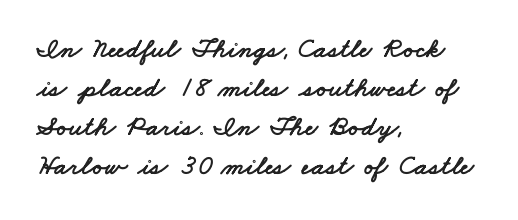
Q: Is the typeface a serif or a sans-serif typeface? A: Sans-serif.
Q: Is the text underlined? A: No.
Q: How is the paragraph aligned? A: Left-aligned.
Q: Is the spacing between letters normal or unusually wide? A: Normal.
Q: Is the spacing between lines tight, normal or loose? A: Normal.
Q: Width (condensed, normal, or wide)? A: Wide.
Q: Stroke contrast? A: Low.
Q: x-height? A: Small.
Q: Monospaced? A: No.
